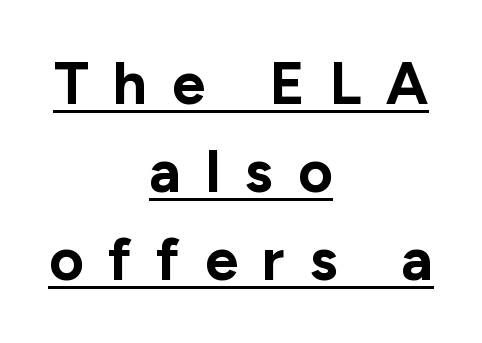
Is the block centered? Yes — each line is placed symmetrically about the middle. Is there an underline? Yes — a line sits under the letters. Note the varied advance widths — an 'i' is clearly narrower than an 'm'. Evenly set lines give the paragraph a standard silhouette. This is the regular roman posture of the typeface.
